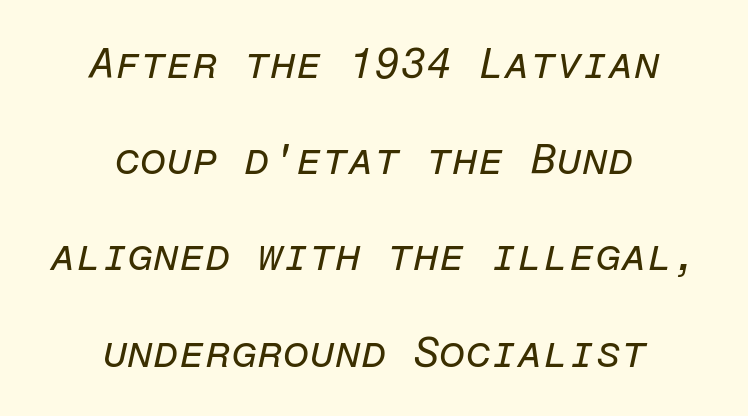
The image shows 42 px regular-weight type, italic (leaning right), monospaced; set centered, loose line spacing (2.29x), normal letter spacing, not underlined; low stroke contrast and a medium x-height.
